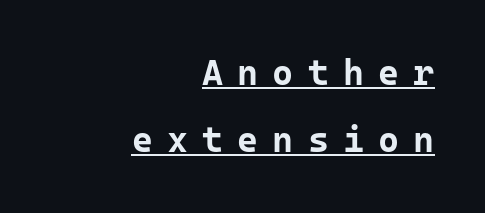
{"serif": "no", "italic": "no", "bold": "yes", "weight": "bold", "width": "normal", "stroke_contrast": "low", "x_height": "medium", "monospaced": "yes", "underline": "yes", "align": "right", "line_spacing_ratio": 1.87, "letter_spacing": "wide", "letter_spacing_em": 0.39, "glyph_px": 36}
